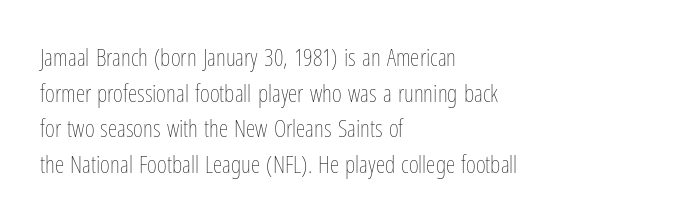
No italicization has been applied; the sample stays upright. Each line starts at the same left margin while the right side varies. Weight: regular or lighter. Compared with typical paragraphs, the rows here are spaced about the same. No extra tracking has been applied to these lines. Any mark beneath the type? The region is blank.
